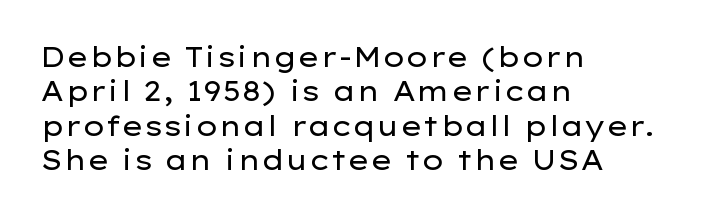
The image shows 27 px text type, upright; set left-aligned, normal line spacing (1.27x), normal letter spacing, not underlined.
